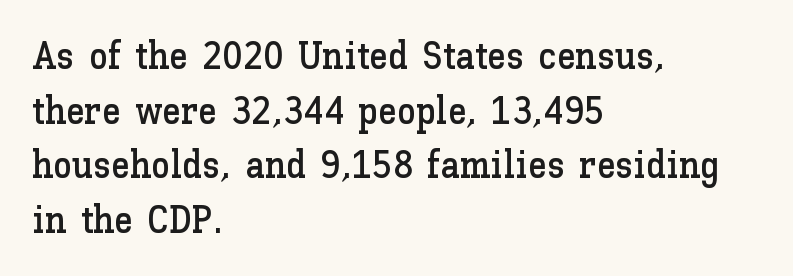
Q: Is the text italic (slanted)? A: No, it is upright.
Q: Is the text underlined? A: No.
Q: How is the paragraph aligned? A: Left-aligned.
Q: Is the spacing between letters normal or unusually wide? A: Normal.
Q: Is the spacing between lines tight, normal or loose? A: Normal.
Q: Width (condensed, normal, or wide)? A: Normal.
Q: Stroke contrast? A: Low.
Q: x-height? A: Medium.
Q: Monospaced? A: No.
